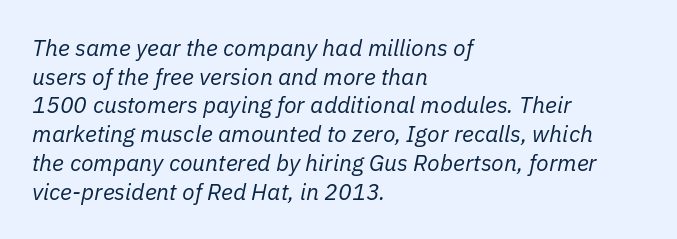
Q: Is the text bold? A: No.
Q: Is the text italic (slanted)? A: Yes, it leans right by about 11 degrees.
Q: Is the text underlined? A: No.
Q: How is the paragraph aligned? A: Left-aligned.
Q: Is the spacing between letters normal or unusually wide? A: Normal.
Q: Is the spacing between lines tight, normal or loose? A: Normal.
